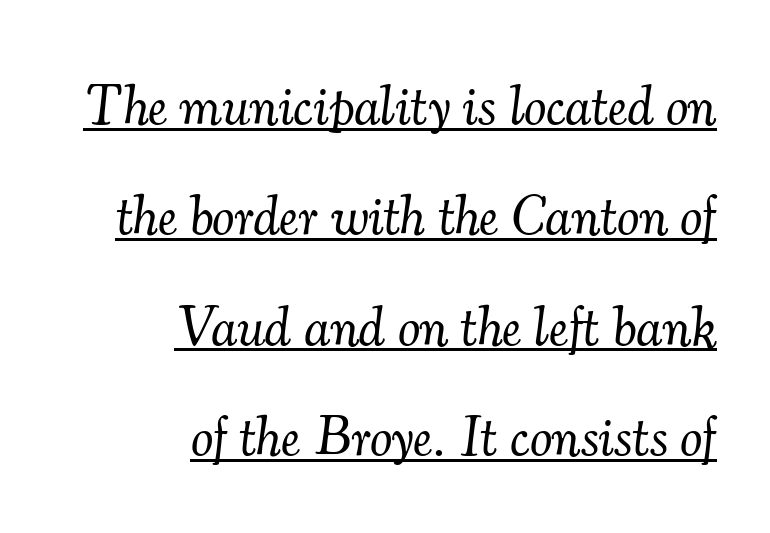
These characters rest on top of a visible drawn line. Stroke mass is kept to a normal reading level or below. How would I describe the line gaps? Wide and relaxed. The type is set solid horizontally, with unmodified tracking.
